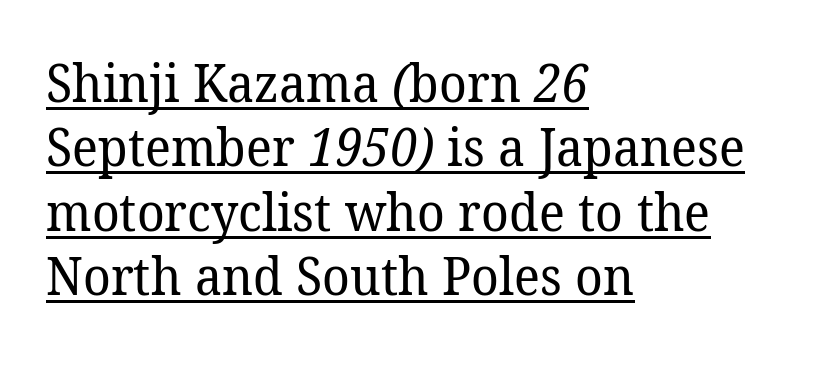
Think of a printed novel: that variable character pitch is what you see here. Stroke thickness stays within the range of a standard reading face or lighter. The paragraph shown leans on its left margin. This sample uses a serif face. This sample carries an underscore along the baseline area.
